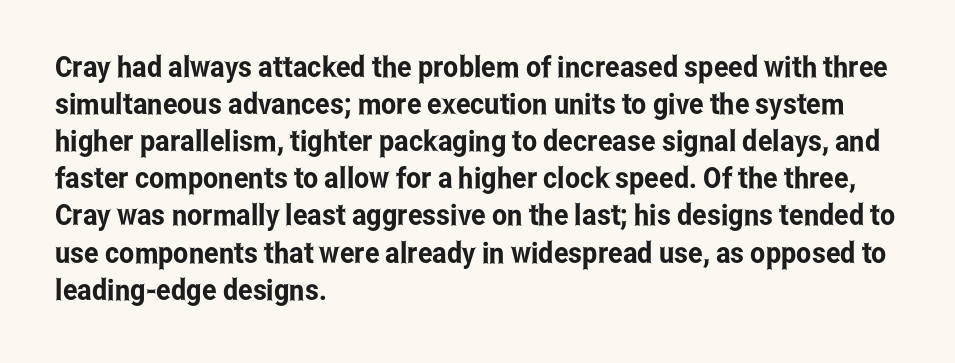
Q: Is the text italic (slanted)? A: No, it is upright.
Q: Is the typeface a serif or a sans-serif typeface? A: Sans-serif.
Q: Is the text underlined? A: No.
Q: How is the paragraph aligned? A: Left-aligned.
Q: Is the spacing between letters normal or unusually wide? A: Normal.
Q: Is the spacing between lines tight, normal or loose? A: Normal.
Q: Width (condensed, normal, or wide)? A: Condensed.
Q: Stroke contrast? A: Low.
Q: x-height? A: Medium.
Q: Monospaced? A: No.
